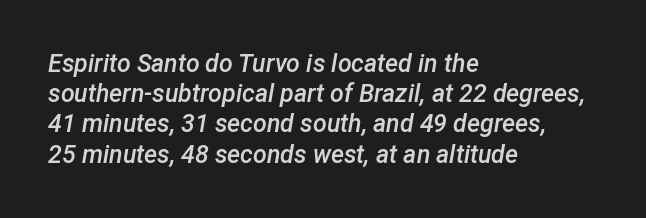
The image shows 25 px text type, italic (leaning right); set left-aligned, line spacing 1.21x, normal letter spacing, not underlined.
